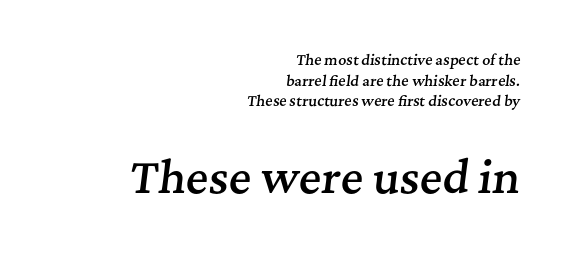
Character widths vary here, with narrow letters taking less room than wide ones. Layout note: lines flush right. Regular leading. The specimen omits any rule beneath the text block's lines. Notice the strokes are somewhat thickened but not fully heavy: this is a semibold.
